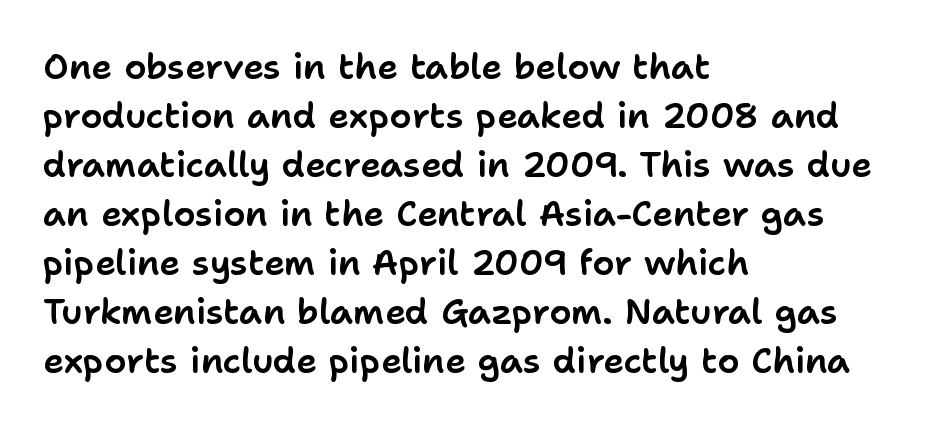
The image shows 35 px sans-serif type, upright; set left-aligned, normal line spacing (1.4x), normal letter spacing, not underlined; low stroke contrast and a medium x-height.
